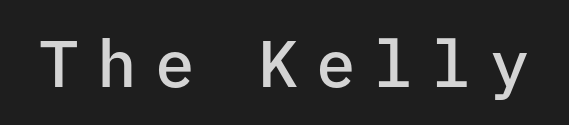
{"serif": "no", "italic": "no", "bold": "semi", "weight": "semibold", "width": "normal", "stroke_contrast": "low", "x_height": "medium", "monospaced": "yes", "underline": "no", "letter_spacing": "wide", "letter_spacing_em": 0.28, "glyph_px": 66}
